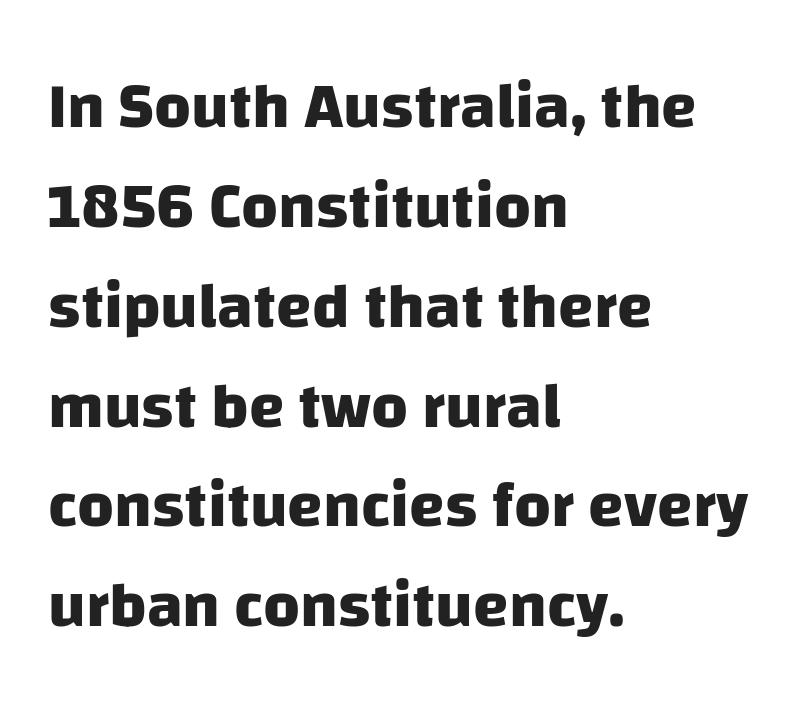
{"serif": "no", "bold": "yes", "weight": "heavy", "width": "normal", "stroke_contrast": "low", "x_height": "large", "monospaced": "no", "underline": "no", "align": "left", "line_spacing": "normal", "line_spacing_ratio": 1.56, "letter_spacing": "normal", "letter_spacing_em": 0.0, "glyph_px": 64}
